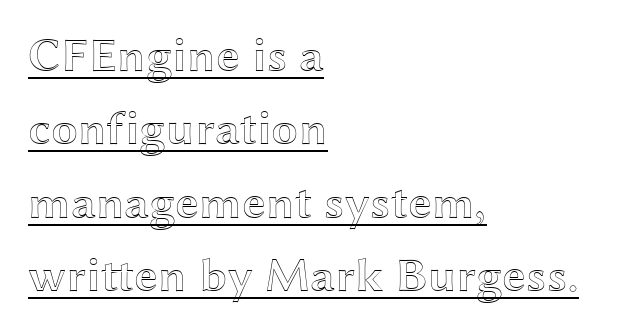
Q: Is the text italic (slanted)? A: No, it is upright.
Q: Is the text underlined? A: Yes.
Q: How is the paragraph aligned? A: Left-aligned.
Q: Is the spacing between letters normal or unusually wide? A: Normal.
Q: Is the spacing between lines tight, normal or loose? A: Normal.
Q: Width (condensed, normal, or wide)? A: Wide.
Q: x-height? A: Medium.
Q: Monospaced? A: No.
